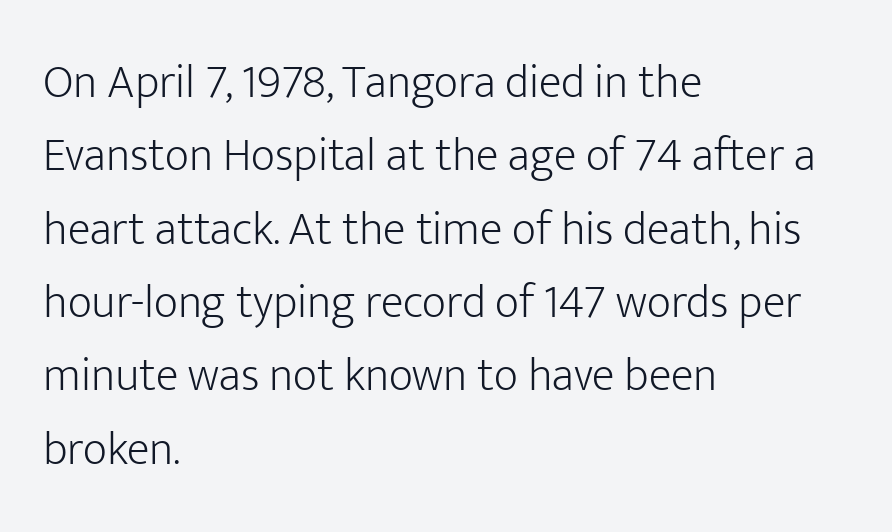
Weight: in the light-to-regular range. Leading matches the norm, producing a regular column. This rendering employs a face without finishing strokes, i.e., a sans-serif. Here the glyphs are tracked normally, forming tight word shapes. Beneath every word, the page is bare.
